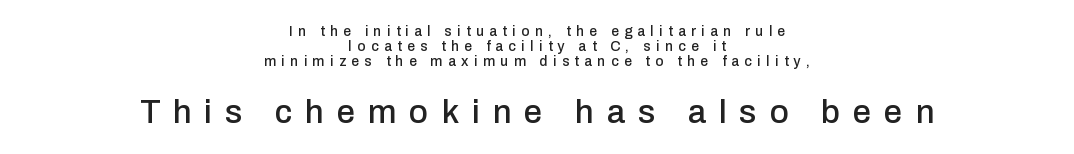
{"serif": "no", "italic": "no", "width": "normal", "stroke_contrast": "low", "x_height": "medium", "monospaced": "no", "underline": "no", "align": "center", "line_spacing": "tight", "line_spacing_ratio": 1.07, "letter_spacing": "wide", "letter_spacing_em": 0.39, "larger_block": "second", "size_ratio": 2.36, "glyph_px": 33}
